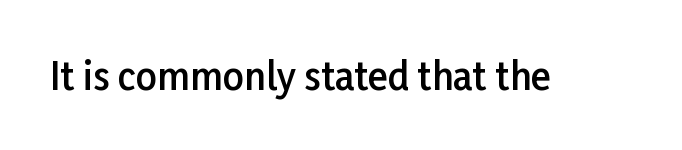
Q: Is the text bold? A: Semi-bold.
Q: Is the text italic (slanted)? A: No, it is upright.
Q: Is the typeface a serif or a sans-serif typeface? A: Sans-serif.
Q: Is the text underlined? A: No.
Q: Is the spacing between letters normal or unusually wide? A: Normal.
Q: Width (condensed, normal, or wide)? A: Normal.
Q: Stroke contrast? A: Low.
Q: x-height? A: Medium.
Q: Monospaced? A: No.
